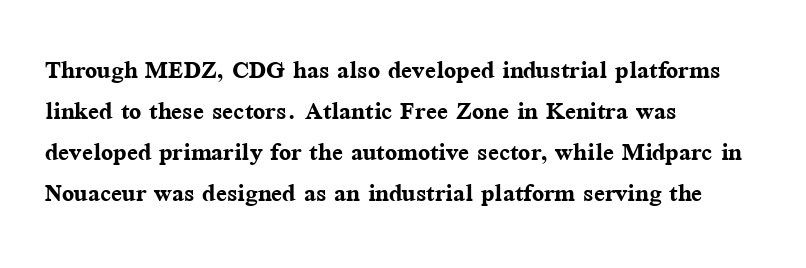
Q: Is the text bold? A: Yes.
Q: Is the text italic (slanted)? A: No, it is upright.
Q: Is the typeface a serif or a sans-serif typeface? A: Serif.
Q: Is the text underlined? A: No.
Q: How is the paragraph aligned? A: Left-aligned.
Q: Is the spacing between letters normal or unusually wide? A: Normal.
Q: Is the spacing between lines tight, normal or loose? A: Normal.
Q: Width (condensed, normal, or wide)? A: Normal.
Q: Stroke contrast? A: Medium.
Q: x-height? A: Medium.
Q: Monospaced? A: No.
